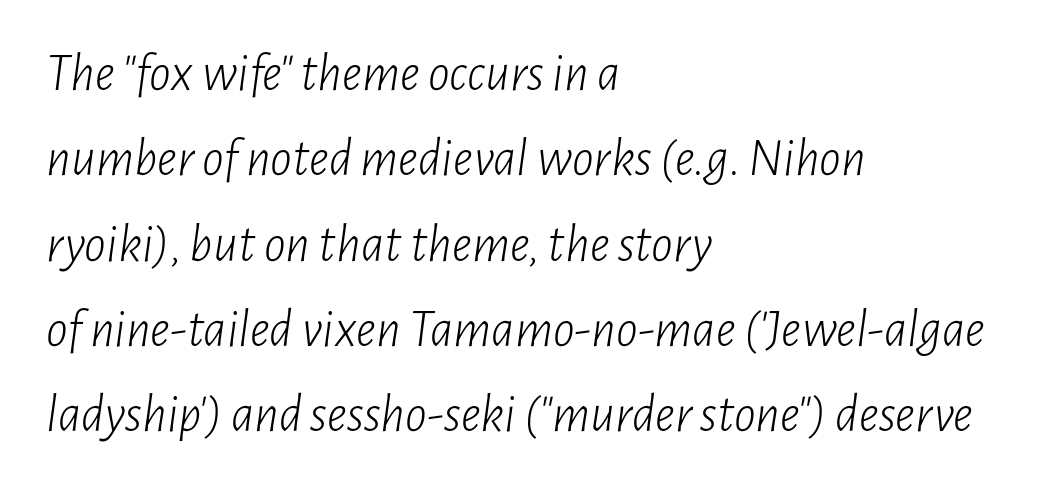
Q: Is the text bold? A: No.
Q: Is the text italic (slanted)? A: Yes, it leans right by about 7 degrees.
Q: Is the text underlined? A: No.
Q: How is the paragraph aligned? A: Left-aligned.
Q: Is the spacing between letters normal or unusually wide? A: Normal.
Q: Is the spacing between lines tight, normal or loose? A: Normal.
Q: Width (condensed, normal, or wide)? A: Condensed.
Q: Stroke contrast? A: Low.
Q: x-height? A: Medium.
Q: Monospaced? A: No.
